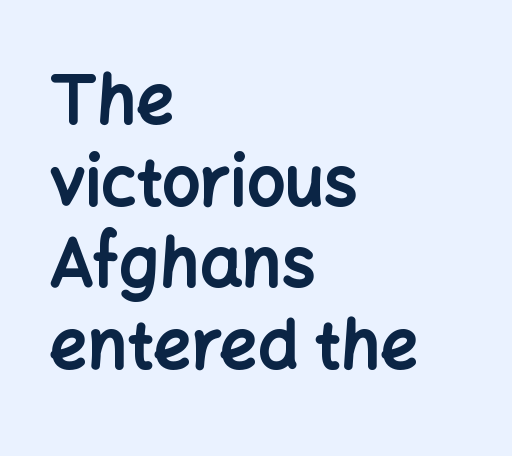
Q: Is the text bold? A: Yes.
Q: Is the text italic (slanted)? A: No, it is upright.
Q: Is the typeface a serif or a sans-serif typeface? A: Sans-serif.
Q: Is the text underlined? A: No.
Q: How is the paragraph aligned? A: Left-aligned.
Q: Is the spacing between letters normal or unusually wide? A: Normal.
Q: Width (condensed, normal, or wide)? A: Normal.
Q: Stroke contrast? A: Low.
Q: x-height? A: Medium.
Q: Monospaced? A: No.
